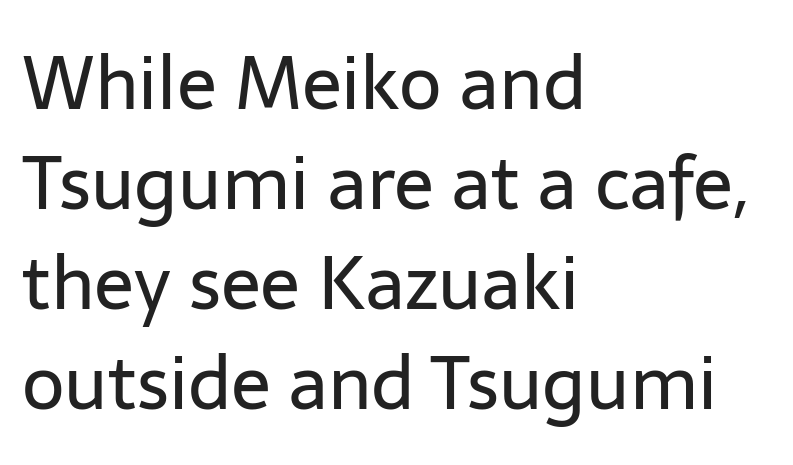
{"serif": "no", "italic": "no", "bold": "no", "weight": "regular", "width": "normal", "stroke_contrast": "low", "x_height": "medium", "monospaced": "no", "underline": "no", "align": "left", "line_spacing": "normal", "line_spacing_ratio": 1.35, "letter_spacing": "normal", "letter_spacing_em": 0.0, "glyph_px": 74}
